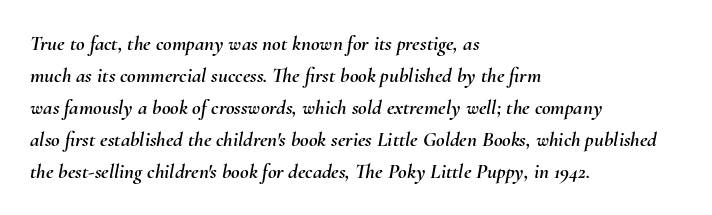
The type is set solid horizontally, with unmodified tracking. These lines are set flush left with a ragged right edge. Letters rest on an invisible, unmarked baseline. Evenly set lines give the paragraph a standard silhouette.
